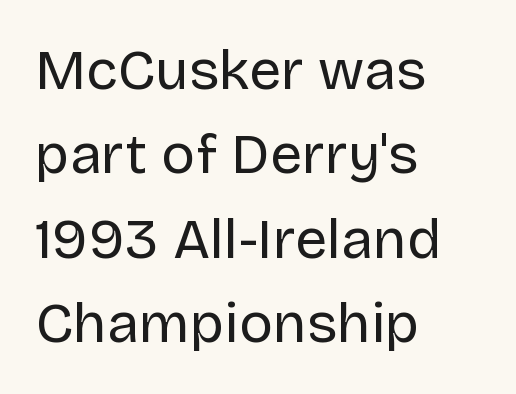
{"serif": "no", "italic": "no", "bold": "no", "weight": "regular", "width": "normal", "stroke_contrast": "low", "x_height": "large", "monospaced": "no", "underline": "no", "align": "left", "line_spacing": "normal", "line_spacing_ratio": 1.48, "letter_spacing": "normal", "letter_spacing_em": 0.0, "glyph_px": 57}
